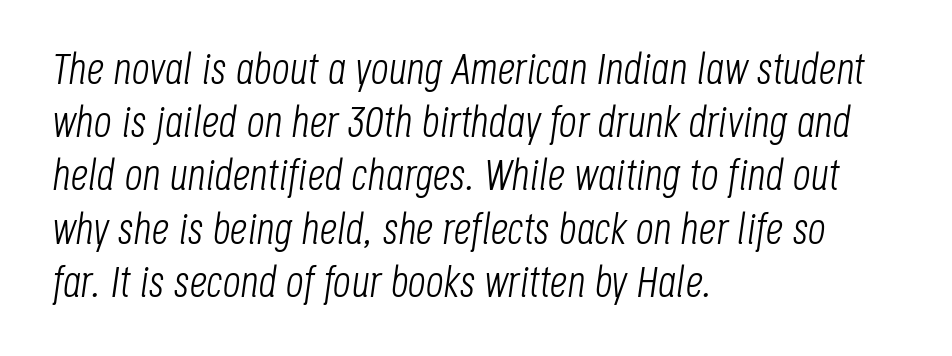
Q: Is the text bold? A: No.
Q: Is the text italic (slanted)? A: Yes, it leans right by about 8 degrees.
Q: Is the text underlined? A: No.
Q: How is the paragraph aligned? A: Left-aligned.
Q: Is the spacing between letters normal or unusually wide? A: Normal.
Q: Width (condensed, normal, or wide)? A: Condensed.
Q: Stroke contrast? A: Low.
Q: x-height? A: Large.
Q: Monospaced? A: No.
